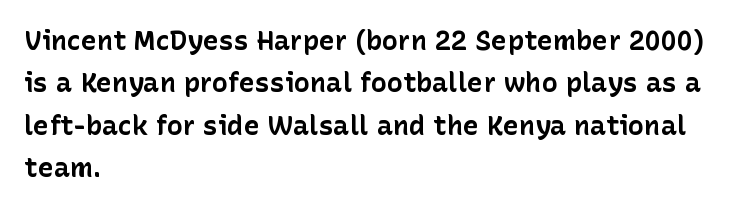
The axis of the letterforms is exactly vertical. The passage is arranged the way most books set body copy — flush left. Beneath every word, the page is bare. Summary of weight: heavy, a full bold. In terms of leading, this rendering sits right in the middle.
